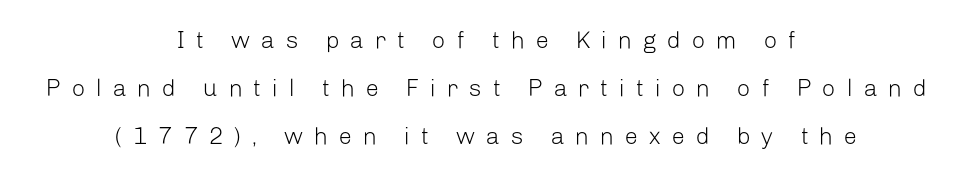
Q: Is the text bold? A: No.
Q: Is the text italic (slanted)? A: No, it is upright.
Q: Is the text underlined? A: No.
Q: How is the paragraph aligned? A: Centered.
Q: Is the spacing between letters normal or unusually wide? A: Unusually wide.
Q: Is the spacing between lines tight, normal or loose? A: Loose.
